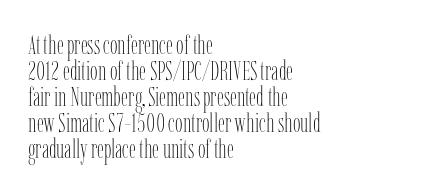
Caption: standard tracking, unaltered. Leftover space on each line is placed entirely after the last word. The specimen omits any rule beneath the text block's lines. The letters stand upright; this is a roman face. Tightly led — the rows are bunched.
